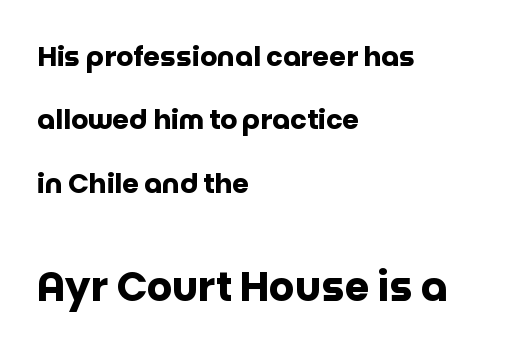
The image shows 40 px heavy sans-serif type, upright; set left-aligned, loose line spacing (2.35x), normal letter spacing, not underlined; the second (bottom) block is 1.48x larger; low stroke contrast and a large x-height.
